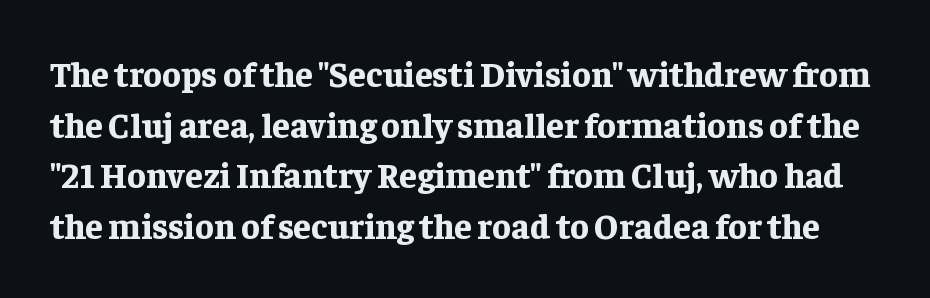
The foot of each line stays bare and open. You could not count columns in this text — the font is proportionally spaced. Every stem runs plumb, perpendicular to the baseline. Quick note: interline space is typical. Does the type have serifs? Yes, each stem ends in a small foot. Pretty heavy lettering here — definitely bold.
